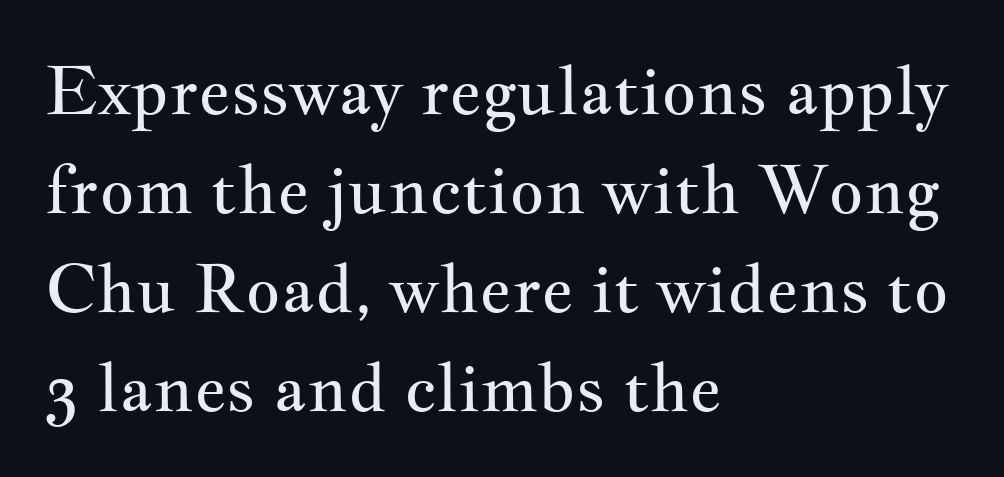
{"serif": "yes", "italic": "no", "bold": "no", "weight": "regular", "width": "wide", "stroke_contrast": "medium", "x_height": "small", "monospaced": "no", "underline": "no", "align": "left", "line_spacing": "normal", "line_spacing_ratio": 1.48, "letter_spacing": "normal", "letter_spacing_em": 0.0, "glyph_px": 67}
